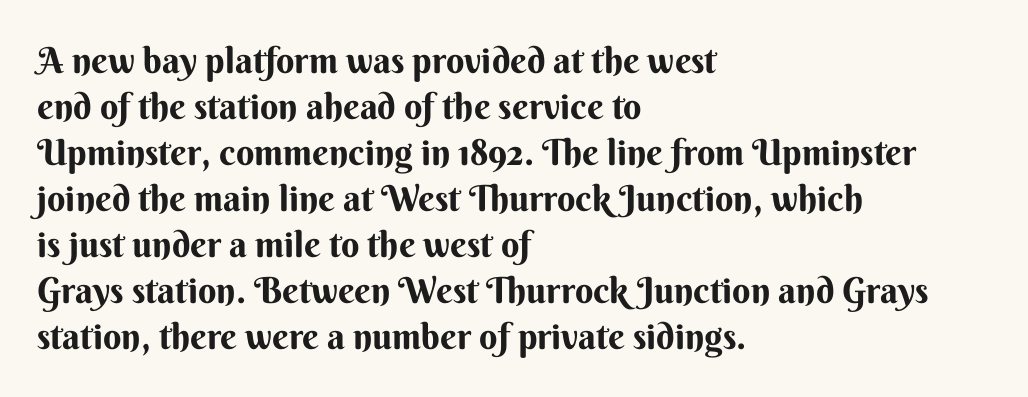
Q: Is the text bold? A: Yes.
Q: Is the text italic (slanted)? A: No, it is upright.
Q: Is the typeface a serif or a sans-serif typeface? A: Sans-serif.
Q: Is the text underlined? A: No.
Q: How is the paragraph aligned? A: Left-aligned.
Q: Is the spacing between letters normal or unusually wide? A: Normal.
Q: Is the spacing between lines tight, normal or loose? A: Normal.
Q: Width (condensed, normal, or wide)? A: Normal.
Q: Stroke contrast? A: Medium.
Q: x-height? A: Small.
Q: Monospaced? A: No.
